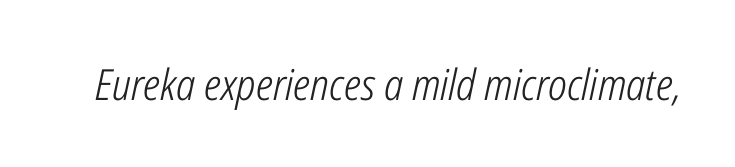
Q: Is the text bold? A: No.
Q: Is the text italic (slanted)? A: Yes, it leans right by about 12 degrees.
Q: Is the text underlined? A: No.
Q: Is the spacing between letters normal or unusually wide? A: Normal.
Q: Width (condensed, normal, or wide)? A: Condensed.
Q: Stroke contrast? A: Low.
Q: x-height? A: Medium.
Q: Monospaced? A: No.
